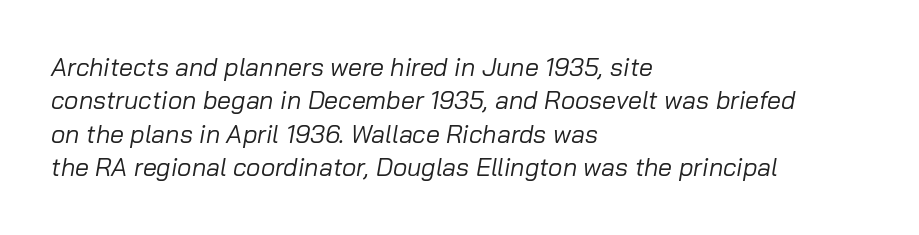
Short note: letters normally spaced. Regular leading. The paragraph has a hard left edge and a soft right edge. The passage shown is not bold in any degree. The text carries the slant typical of an italic or oblique font. The glyphs are unaccompanied by any horizontal stroke below them.
